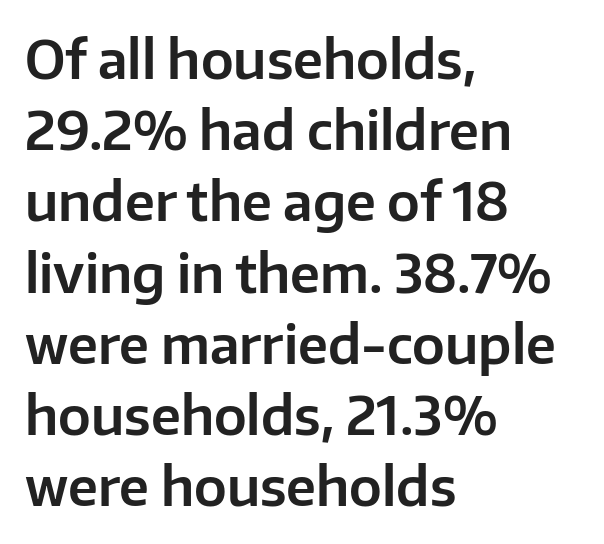
{"serif": "no", "italic": "no", "width": "normal", "stroke_contrast": "low", "x_height": "medium", "monospaced": "no", "underline": "no", "align": "left", "line_spacing": "normal", "line_spacing_ratio": 1.37, "letter_spacing": "normal", "letter_spacing_em": 0.0, "glyph_px": 52}
